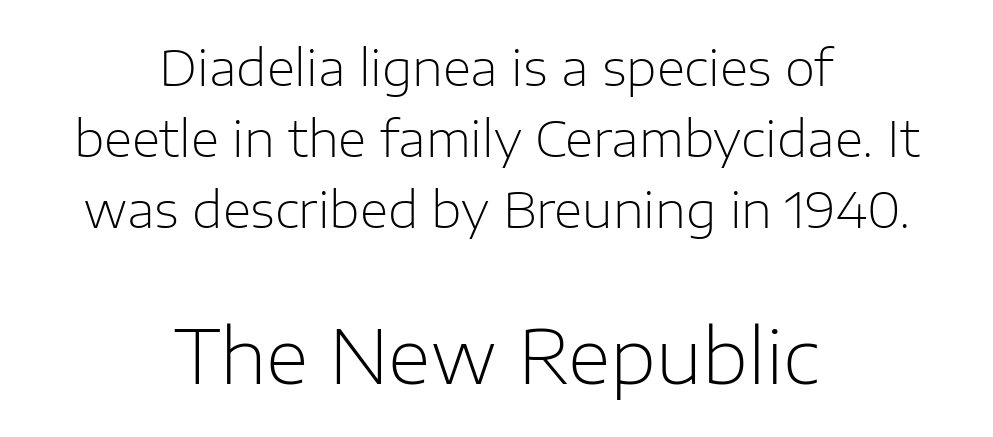
{"serif": "no", "italic": "no", "bold": "no", "weight": "light", "width": "normal", "stroke_contrast": "low", "x_height": "medium", "monospaced": "no", "underline": "no", "align": "center", "line_spacing": "normal", "line_spacing_ratio": 1.45, "letter_spacing": "normal", "letter_spacing_em": 0.0, "larger_block": "second", "size_ratio": 1.51, "glyph_px": 74}
